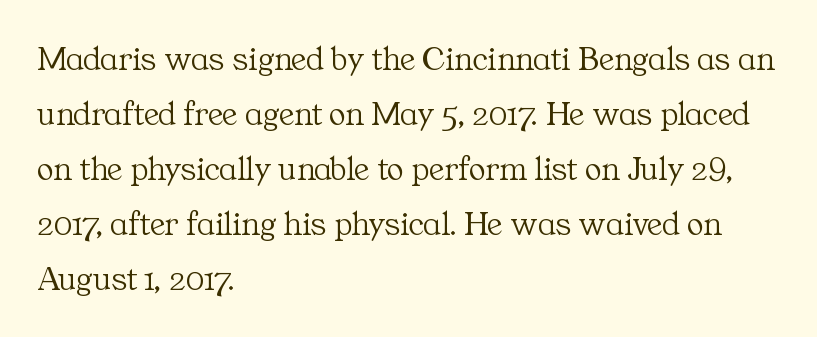
Tracking here is standard; glyphs follow each other at the usual distance. Looks like regular typesetting: each glyph gets only the width it needs. The space beneath each line is pristine and unruled. The strokes carry an ordinary text weight at most. What's the leading like? Ordinary, nothing unusual.
